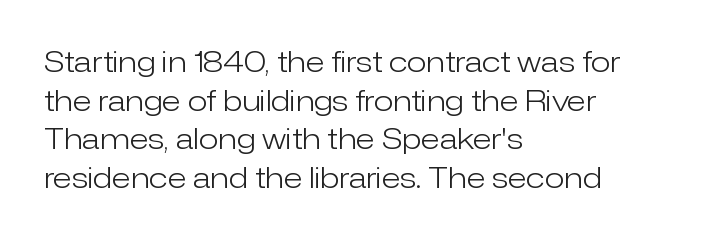
The image shows 29 px light sans-serif type, upright; set left-aligned, normal line spacing (1.33x), normal letter spacing, not underlined; low stroke contrast and a medium x-height.
